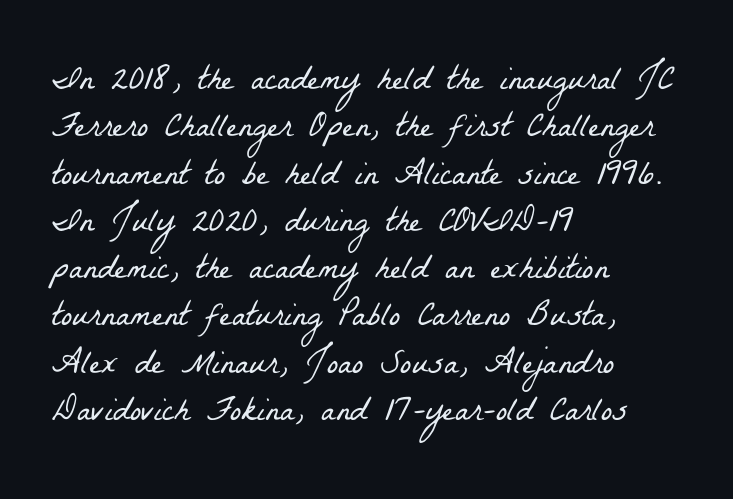
Q: Is the text bold? A: No.
Q: Is the typeface a serif or a sans-serif typeface? A: Serif.
Q: Is the text underlined? A: No.
Q: How is the paragraph aligned? A: Left-aligned.
Q: Is the spacing between letters normal or unusually wide? A: Normal.
Q: Is the spacing between lines tight, normal or loose? A: Normal.
Q: Width (condensed, normal, or wide)? A: Condensed.
Q: Stroke contrast? A: Low.
Q: x-height? A: Medium.
Q: Monospaced? A: No.
